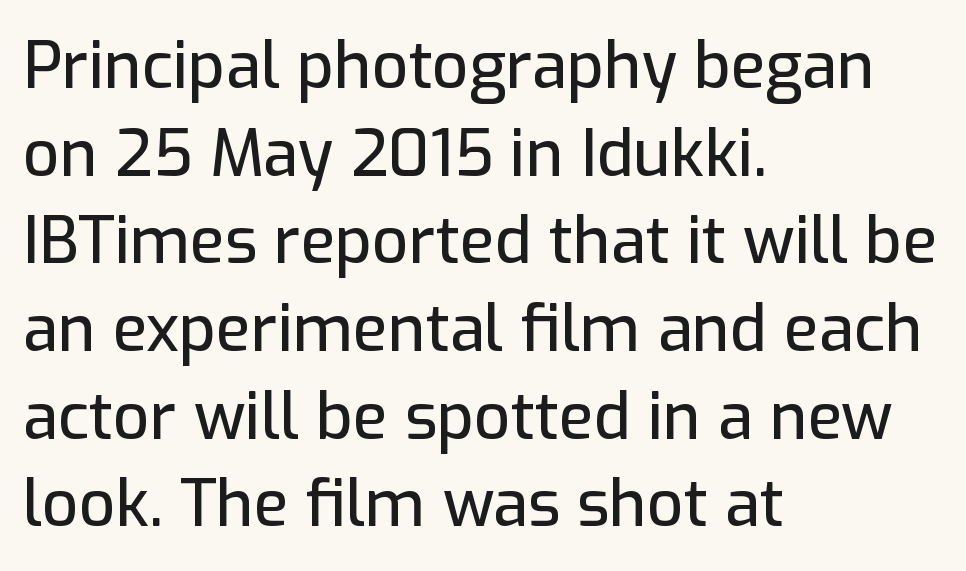
Q: Is the text italic (slanted)? A: No, it is upright.
Q: Is the typeface a serif or a sans-serif typeface? A: Sans-serif.
Q: Is the text underlined? A: No.
Q: How is the paragraph aligned? A: Left-aligned.
Q: Is the spacing between letters normal or unusually wide? A: Normal.
Q: Is the spacing between lines tight, normal or loose? A: Normal.
Q: Width (condensed, normal, or wide)? A: Normal.
Q: Stroke contrast? A: Low.
Q: x-height? A: Medium.
Q: Monospaced? A: No.
